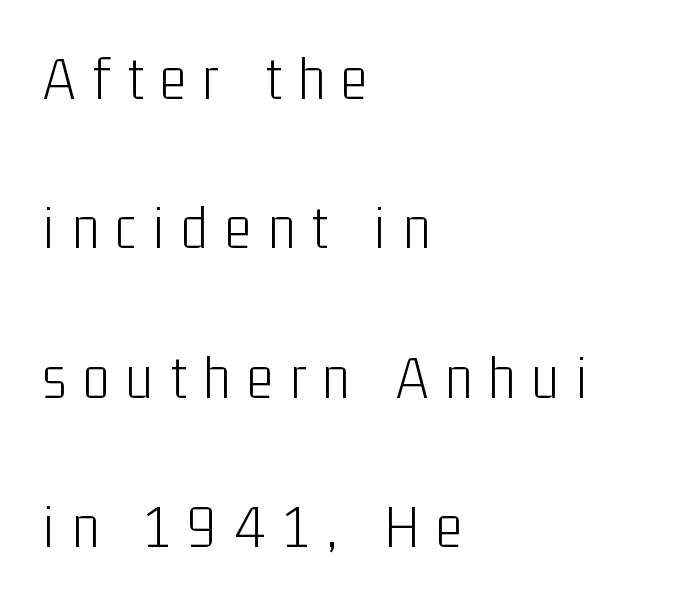
{"serif": "no", "italic": "no", "bold": "no", "weight": "light", "width": "condensed", "stroke_contrast": "low", "x_height": "medium", "monospaced": "no", "underline": "no", "align": "left", "line_spacing": "loose", "line_spacing_ratio": 2.37, "letter_spacing": "wide", "letter_spacing_em": 0.27, "glyph_px": 63}
